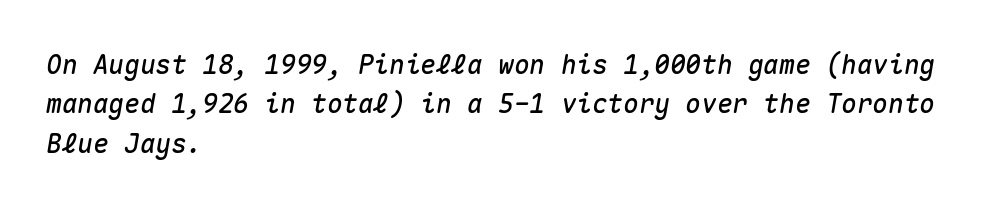
The vertical gap from one line to the next is medium. The rendering anchors every line to the left-hand side. Emphasis-style slanted type is in use. The face used here is rendered with its standard letterfit. Rule under the text: the space is simply empty.
